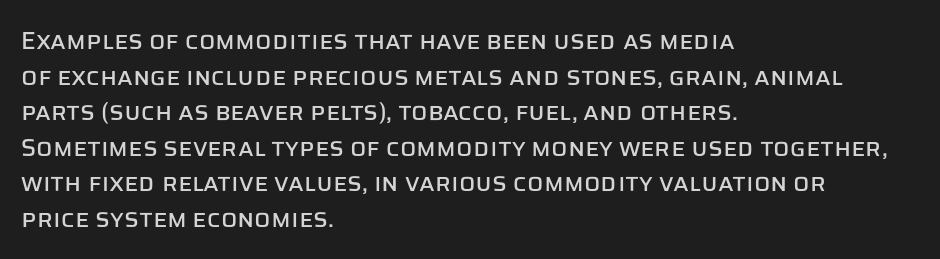
The lettering holds an erect, upright posture throughout. Inter-character spacing is left at the font's built-in metrics. The glyphs are unaccompanied by any horizontal stroke below them. Horizontal alignment here is leftward, the default for most running prose. Is there much room between lines? A standard amount, neither cramped nor airy.
